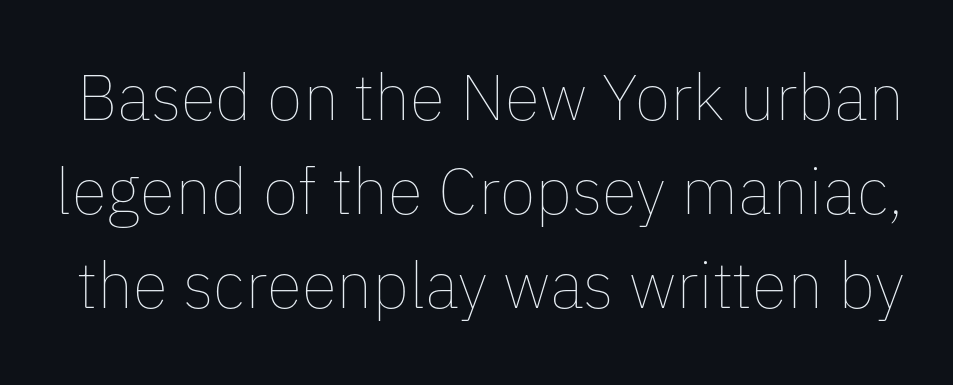
Is there any slant? The stems are plumb. The zone under the glyphs is completely vacant. Here the designer chose a conventional face with non-uniform glyph widths. A light-to-regular cut is what we see here.
